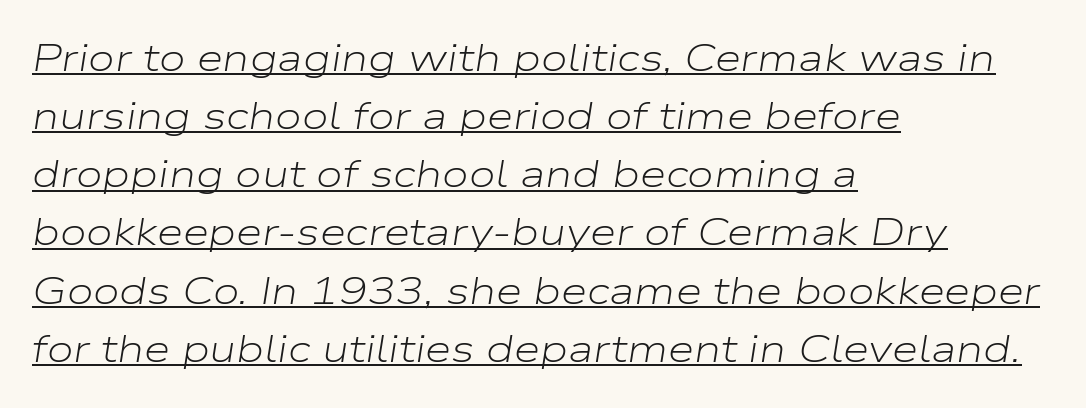
Q: Is the text bold? A: No.
Q: Is the text italic (slanted)? A: Yes, it leans right by about 9 degrees.
Q: Is the text underlined? A: Yes.
Q: How is the paragraph aligned? A: Left-aligned.
Q: Is the spacing between letters normal or unusually wide? A: Normal.
Q: Is the spacing between lines tight, normal or loose? A: Normal.
Q: Width (condensed, normal, or wide)? A: Wide.
Q: Stroke contrast? A: Low.
Q: x-height? A: Medium.
Q: Monospaced? A: No.
